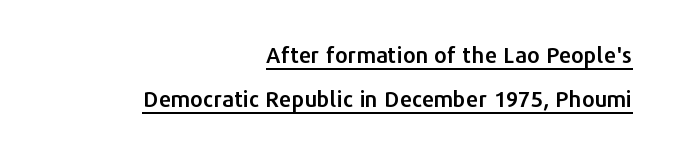
{"italic": "no", "underline": "yes", "align": "right", "line_spacing": "loose", "line_spacing_ratio": 2.01, "letter_spacing": "normal", "letter_spacing_em": 0.0, "glyph_px": 22}
